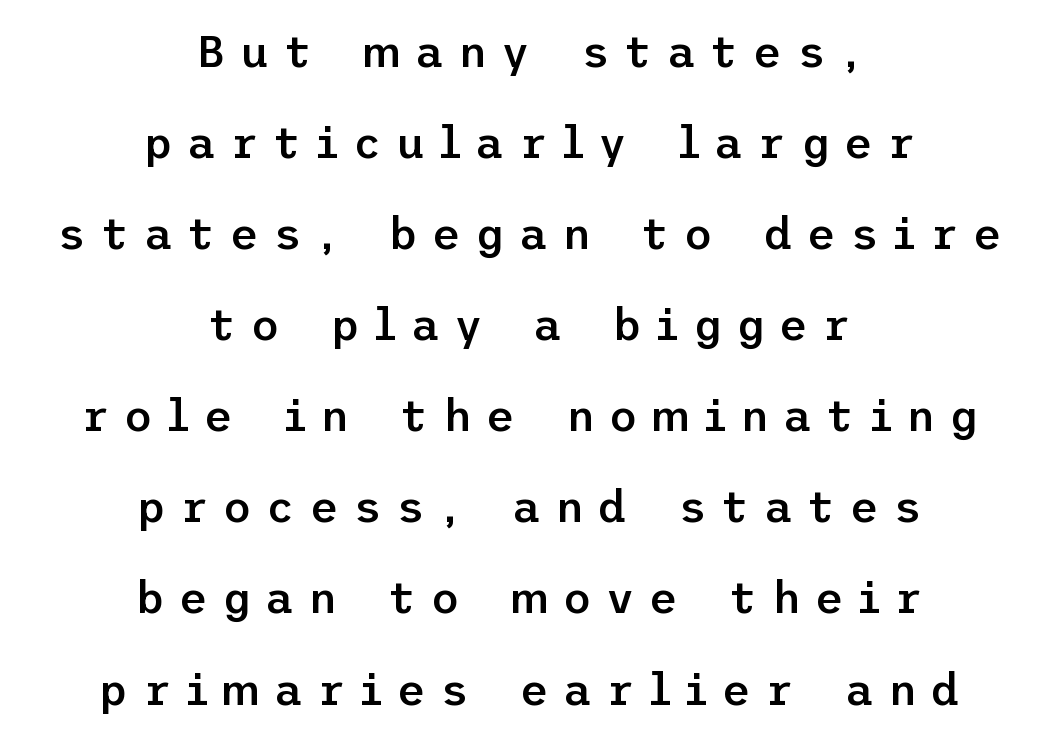
{"serif": "no", "italic": "no", "bold": "semi", "weight": "semibold", "width": "normal", "stroke_contrast": "low", "x_height": "medium", "underline": "no", "align": "center", "line_spacing": "loose", "line_spacing_ratio": 2.07, "letter_spacing": "wide", "letter_spacing_em": 0.33, "glyph_px": 44}
